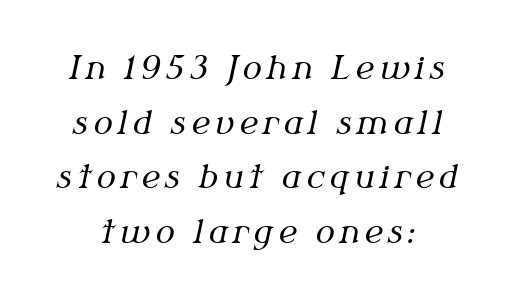
{"serif": "yes", "italic": "yes", "lean": "right", "slant_degrees": 12, "bold": "no", "weight": "regular", "width": "normal", "stroke_contrast": "medium", "x_height": "medium", "monospaced": "no", "underline": "no", "line_spacing_ratio": 1.71, "glyph_px": 32}
